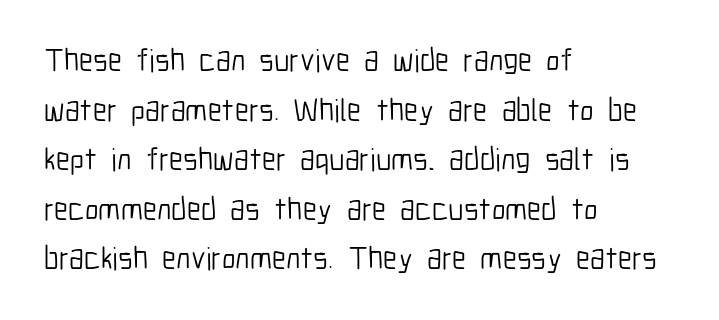
The image shows 32 px light, condensed sans-serif type, upright; set left-aligned, normal line spacing (1.55x), normal letter spacing, not underlined; low stroke contrast and a medium x-height.
